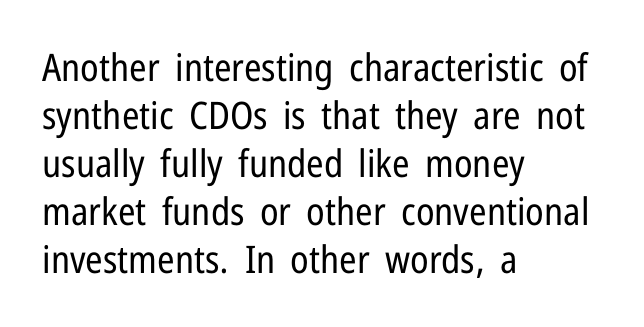
The image shows 38 px regular-weight, condensed sans-serif type, upright; set left-aligned, normal line spacing (1.26x), normal letter spacing, not underlined; low stroke contrast and a medium x-height.
